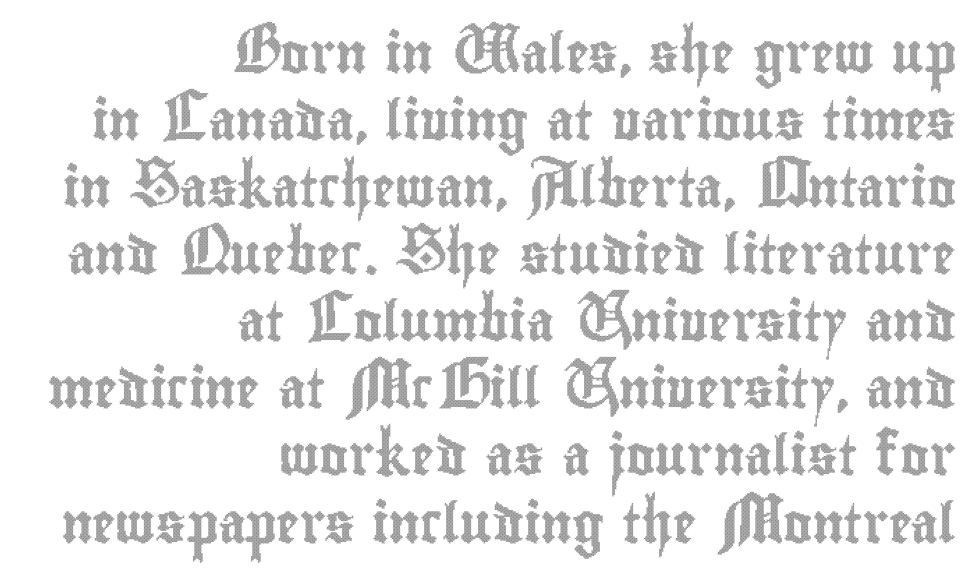
Q: Is the text italic (slanted)? A: No, it is upright.
Q: Is the text underlined? A: No.
Q: How is the paragraph aligned? A: Right-aligned.
Q: Is the spacing between letters normal or unusually wide? A: Normal.
Q: Width (condensed, normal, or wide)? A: Condensed.
Q: x-height? A: Small.
Q: Monospaced? A: No.
